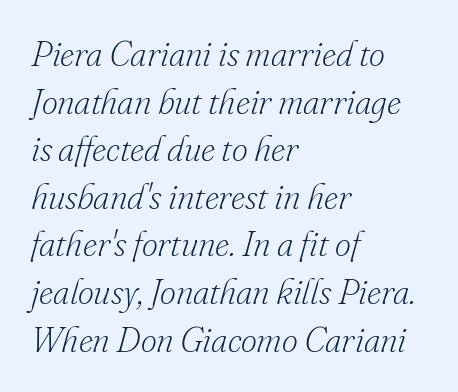
The image shows 35 px light serif type, italic (leaning right); set left-aligned, normal line spacing (1.36x), normal letter spacing, not underlined; low stroke contrast and a small x-height.
